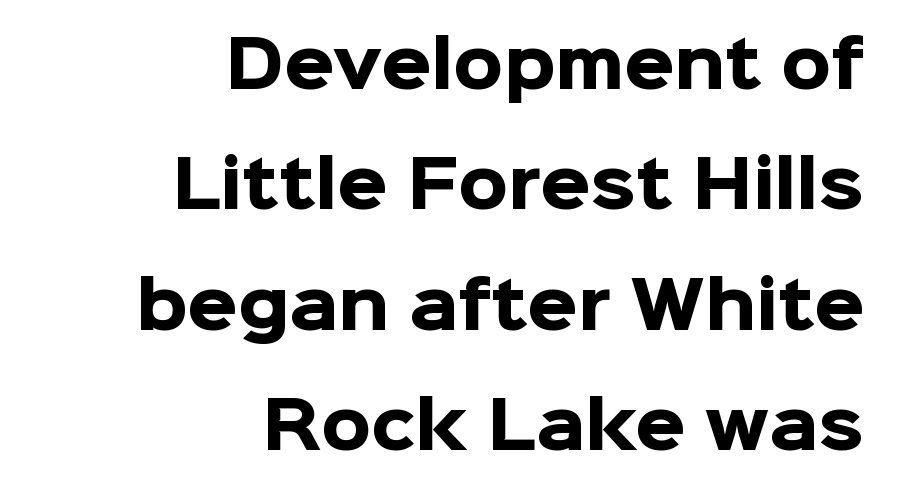
Spacing between characters is what you'd get straight out of the box. The rendering shows plain stroke endings on the letterforms — a sans-serif design. Weight: bold. Letters rest on an invisible, unmarked baseline. This is roman type, the default non-slanted kind. The rendering uses natural spacing where letterforms have individual widths.
